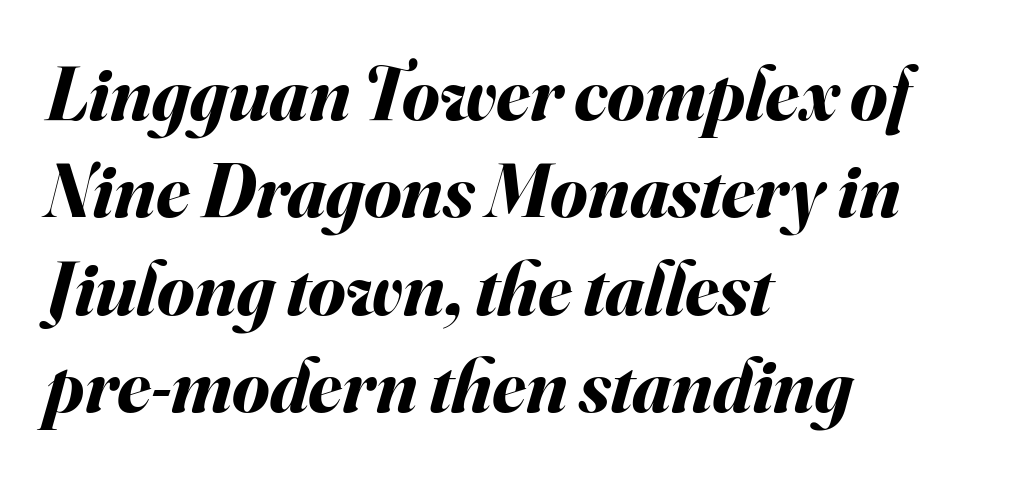
The image shows 76 px bold type, italic (leaning right); set left-aligned, normal line spacing (1.28x), normal letter spacing, not underlined; medium stroke contrast and a small x-height.
